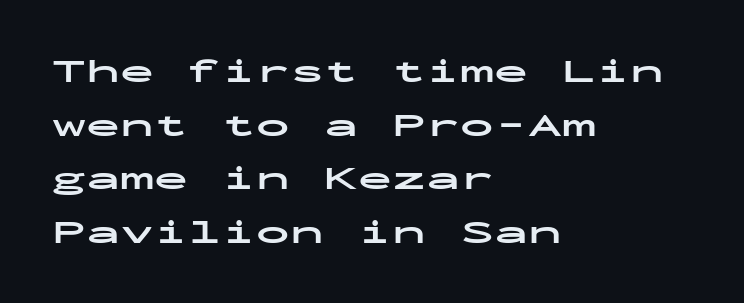
{"serif": "no", "italic": "no", "bold": "yes", "weight": "bold", "width": "wide", "stroke_contrast": "low", "x_height": "medium", "monospaced": "yes", "underline": "no", "align": "left", "line_spacing": "normal", "line_spacing_ratio": 1.58, "letter_spacing": "normal", "letter_spacing_em": 0.0, "glyph_px": 34}
